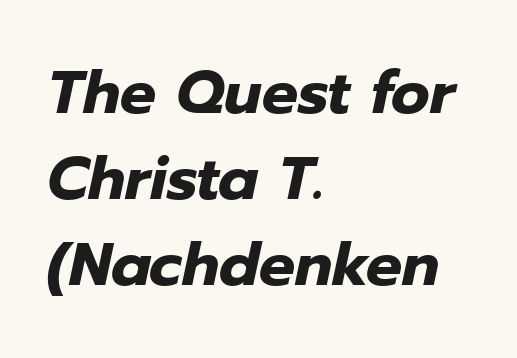
The image shows 60 px heavy type, italic (leaning right); set left-aligned, normal line spacing (1.43x), normal letter spacing, not underlined; low stroke contrast and a medium x-height.
